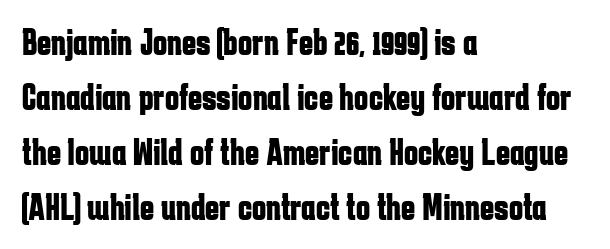
Q: Is the text bold? A: Yes.
Q: Is the text italic (slanted)? A: No, it is upright.
Q: Is the typeface a serif or a sans-serif typeface? A: Sans-serif.
Q: Is the text underlined? A: No.
Q: How is the paragraph aligned? A: Left-aligned.
Q: Is the spacing between letters normal or unusually wide? A: Normal.
Q: Is the spacing between lines tight, normal or loose? A: Normal.
Q: Width (condensed, normal, or wide)? A: Condensed.
Q: Stroke contrast? A: Low.
Q: x-height? A: Medium.
Q: Monospaced? A: No.
